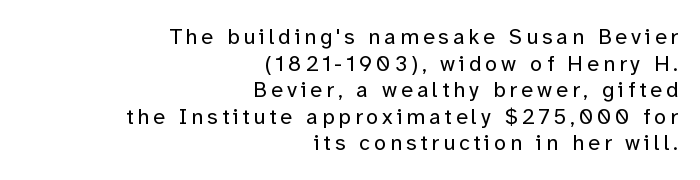
Q: Is the text bold? A: No.
Q: Is the text italic (slanted)? A: No, it is upright.
Q: Is the text underlined? A: No.
Q: How is the paragraph aligned? A: Right-aligned.
